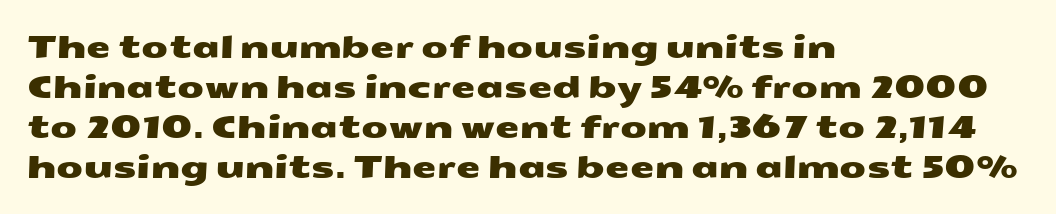
Q: Is the typeface a serif or a sans-serif typeface? A: Sans-serif.
Q: Is the text underlined? A: No.
Q: How is the paragraph aligned? A: Left-aligned.
Q: Is the spacing between letters normal or unusually wide? A: Normal.
Q: Is the spacing between lines tight, normal or loose? A: Normal.
Q: Width (condensed, normal, or wide)? A: Wide.
Q: Stroke contrast? A: Medium.
Q: x-height? A: Medium.
Q: Monospaced? A: No.
